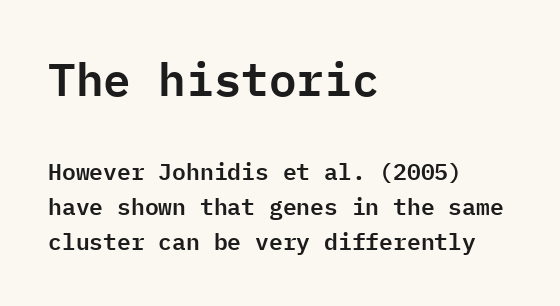
{"serif": "no", "italic": "no", "width": "normal", "stroke_contrast": "low", "x_height": "medium", "monospaced": "yes", "underline": "no", "align": "left", "line_spacing": "normal", "line_spacing_ratio": 1.54, "letter_spacing": "normal", "letter_spacing_em": 0.0, "larger_block": "first", "size_ratio": 2.0, "glyph_px": 46}
